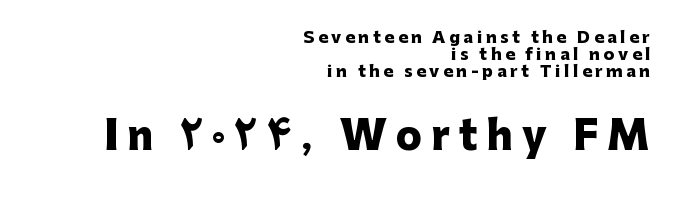
{"serif": "no", "italic": "no", "bold": "yes", "weight": "heavy", "width": "normal", "stroke_contrast": "low", "x_height": "medium", "monospaced": "no", "underline": "no", "align": "right", "line_spacing": "tight", "line_spacing_ratio": 1.06, "letter_spacing": "wide", "letter_spacing_em": 0.23, "larger_block": "second", "size_ratio": 2.44, "glyph_px": 39}
